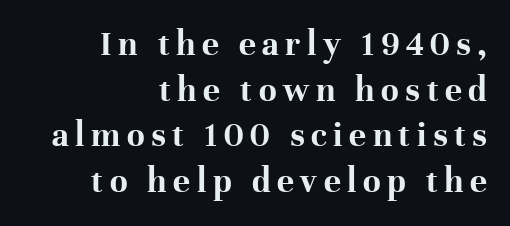
{"serif": "yes", "italic": "no", "bold": "yes", "weight": "bold", "width": "normal", "stroke_contrast": "high", "x_height": "medium", "monospaced": "no", "underline": "no", "align": "right", "line_spacing": "normal", "line_spacing_ratio": 1.27, "glyph_px": 36}
